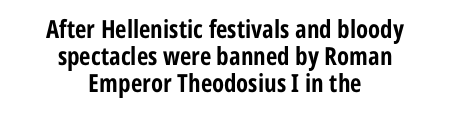
How would I describe the line gaps? Narrow and economical. The line texture is even and compact thanks to regular tracking. The rendering positions every line midway between the sides. Nobody drew a line under any word here.
